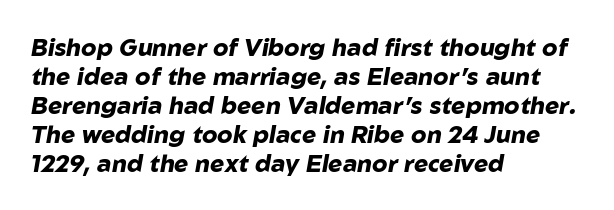
{"italic": "yes", "lean": "right", "slant_degrees": 10, "bold": "yes", "underline": "no", "align": "left", "line_spacing_ratio": 1.21, "letter_spacing": "normal", "letter_spacing_em": 0.0, "glyph_px": 24}
